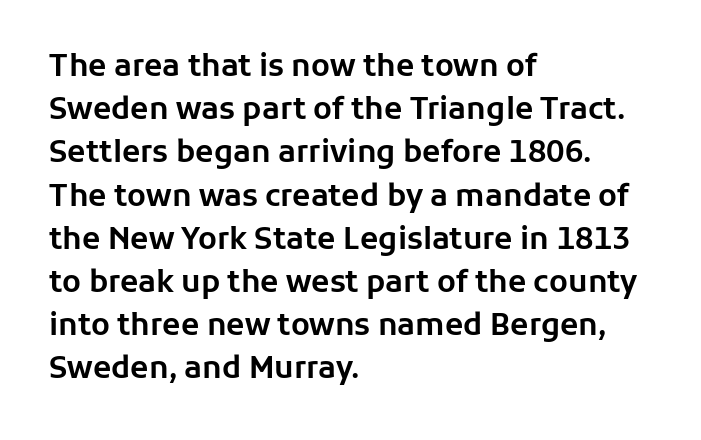
Q: Is the text italic (slanted)? A: No, it is upright.
Q: Is the typeface a serif or a sans-serif typeface? A: Sans-serif.
Q: Is the text underlined? A: No.
Q: How is the paragraph aligned? A: Left-aligned.
Q: Is the spacing between letters normal or unusually wide? A: Normal.
Q: Is the spacing between lines tight, normal or loose? A: Normal.
Q: Width (condensed, normal, or wide)? A: Normal.
Q: Stroke contrast? A: Low.
Q: x-height? A: Medium.
Q: Monospaced? A: No.
